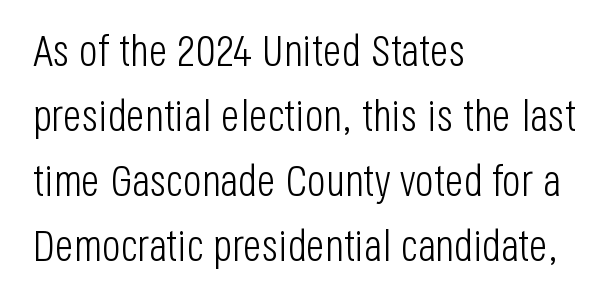
Q: Is the text bold? A: No.
Q: Is the text italic (slanted)? A: No, it is upright.
Q: Is the typeface a serif or a sans-serif typeface? A: Sans-serif.
Q: Is the text underlined? A: No.
Q: How is the paragraph aligned? A: Left-aligned.
Q: Is the spacing between letters normal or unusually wide? A: Normal.
Q: Is the spacing between lines tight, normal or loose? A: Normal.
Q: Width (condensed, normal, or wide)? A: Condensed.
Q: Stroke contrast? A: Low.
Q: x-height? A: Large.
Q: Monospaced? A: No.
